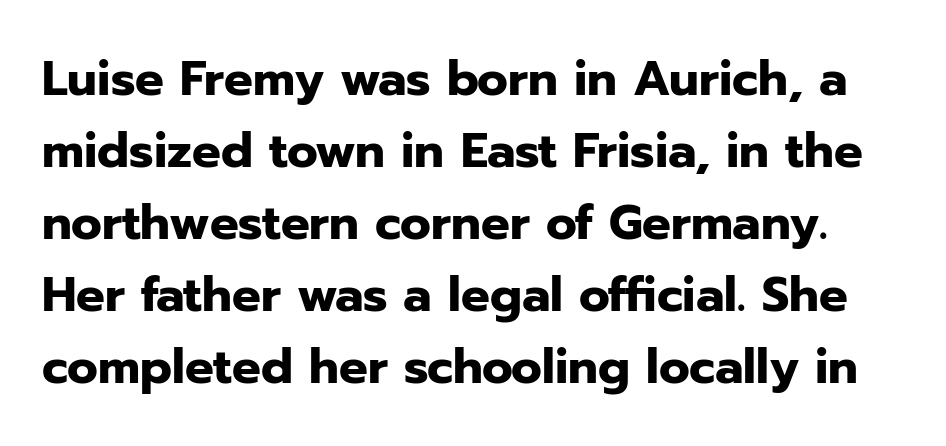
Q: Is the text bold? A: Yes.
Q: Is the text italic (slanted)? A: No, it is upright.
Q: Is the typeface a serif or a sans-serif typeface? A: Sans-serif.
Q: Is the text underlined? A: No.
Q: Is the spacing between letters normal or unusually wide? A: Normal.
Q: Is the spacing between lines tight, normal or loose? A: Normal.
Q: Width (condensed, normal, or wide)? A: Normal.
Q: Stroke contrast? A: Low.
Q: x-height? A: Medium.
Q: Monospaced? A: No.
